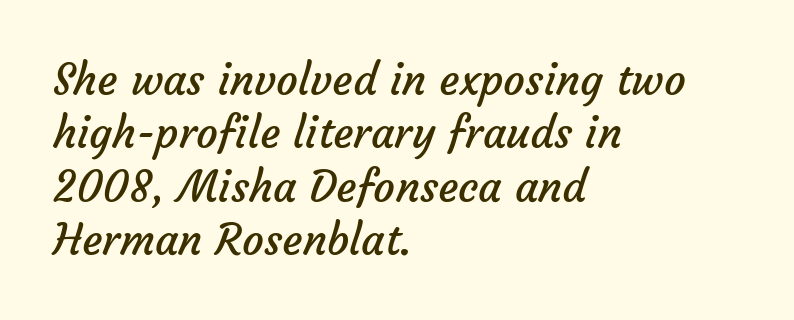
{"serif": "no", "bold": "no", "weight": "regular", "width": "normal", "stroke_contrast": "low", "x_height": "medium", "monospaced": "no", "underline": "no", "align": "left", "line_spacing_ratio": 1.24, "letter_spacing": "normal", "letter_spacing_em": 0.0, "glyph_px": 43}
